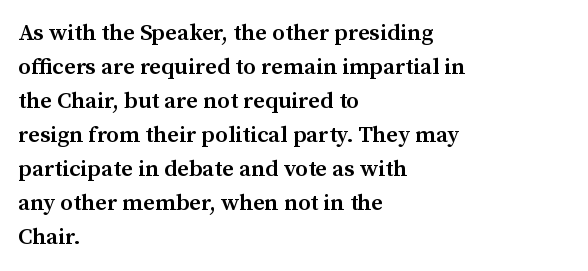
{"italic": "no", "bold": "semi", "underline": "no", "align": "left", "line_spacing": "normal", "line_spacing_ratio": 1.48, "letter_spacing": "normal", "letter_spacing_em": 0.0, "glyph_px": 23}
